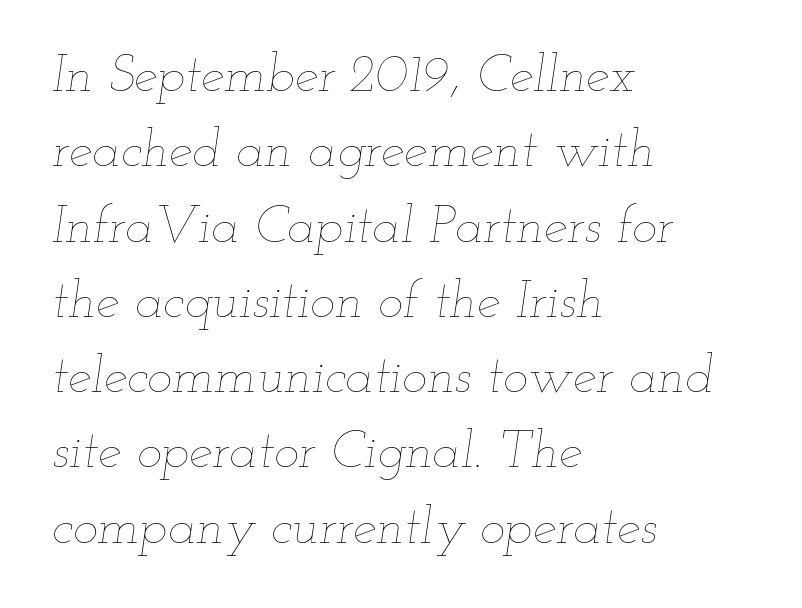
{"italic": "yes", "lean": "right", "slant_degrees": 12, "bold": "no", "weight": "thin", "width": "wide", "stroke_contrast": "low", "x_height": "small", "monospaced": "no", "underline": "no", "align": "left", "line_spacing": "normal", "line_spacing_ratio": 1.42, "letter_spacing": "normal", "letter_spacing_em": 0.0, "glyph_px": 53}
